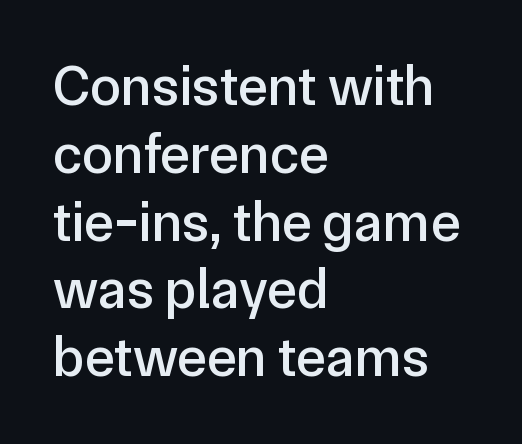
Q: Is the text italic (slanted)? A: No, it is upright.
Q: Is the typeface a serif or a sans-serif typeface? A: Sans-serif.
Q: Is the text underlined? A: No.
Q: How is the paragraph aligned? A: Left-aligned.
Q: Is the spacing between letters normal or unusually wide? A: Normal.
Q: Width (condensed, normal, or wide)? A: Normal.
Q: Stroke contrast? A: Low.
Q: x-height? A: Medium.
Q: Monospaced? A: No.
